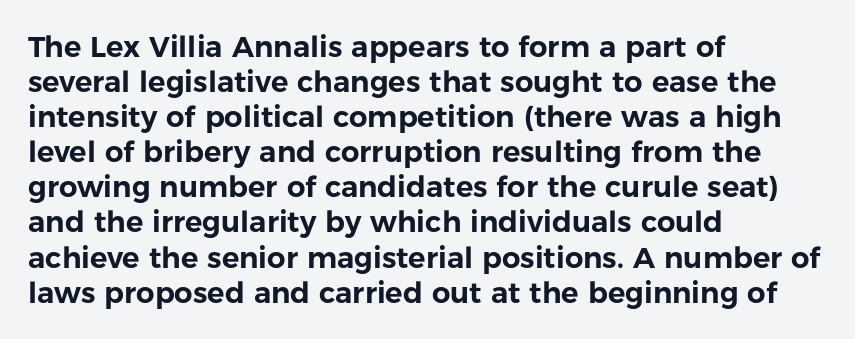
Notice how the stems are strictly vertical — no italics here. Character widths vary here, with narrow letters taking less room than wide ones. Letterform terminals end flat and unadorned throughout the passage. Observe the ordinary spacing: letters are neighbours, not strangers.
